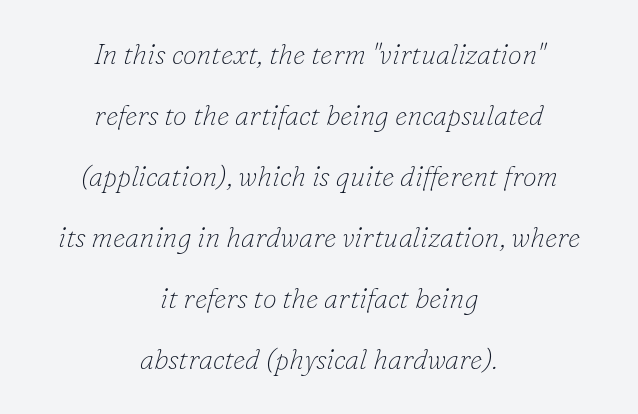
{"serif": "yes", "italic": "yes", "lean": "right", "slant_degrees": 16, "bold": "no", "weight": "thin", "width": "normal", "stroke_contrast": "low", "x_height": "small", "monospaced": "no", "underline": "no", "align": "center", "line_spacing": "loose", "line_spacing_ratio": 2.18, "letter_spacing": "normal", "letter_spacing_em": 0.0, "glyph_px": 28}
